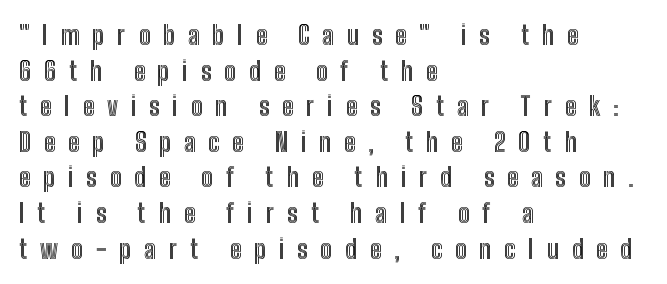
The image shows 26 px text type, upright; set left-aligned, normal line spacing (1.37x), unusually wide letter spacing (+0.49 em), not underlined.
